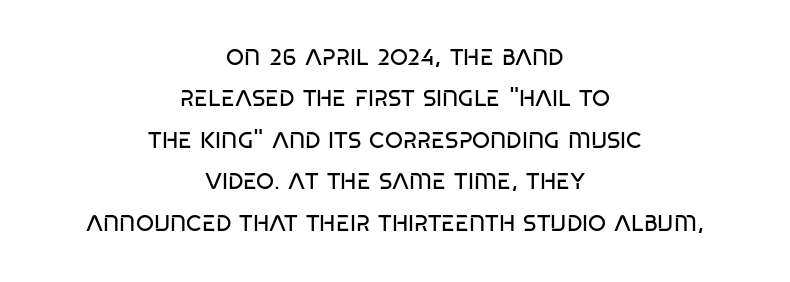
The rendering positions every line midway between the sides. Has an underline been added? It has not. Tracking value appears to be zero — textbook default spacing. No extra ink here — the face is not bold. Style check: upright.
